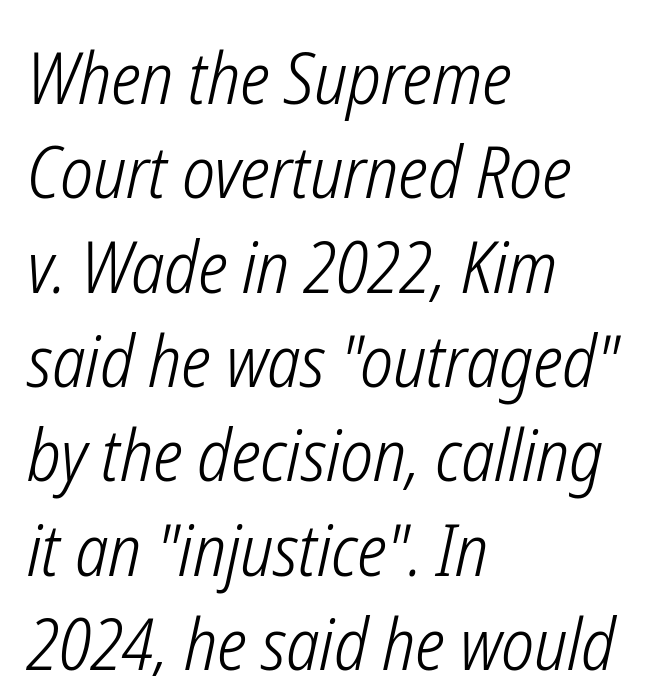
Q: Is the text bold? A: No.
Q: Is the text italic (slanted)? A: Yes, it leans right by about 12 degrees.
Q: Is the text underlined? A: No.
Q: How is the paragraph aligned? A: Left-aligned.
Q: Is the spacing between letters normal or unusually wide? A: Normal.
Q: Is the spacing between lines tight, normal or loose? A: Normal.
Q: Width (condensed, normal, or wide)? A: Condensed.
Q: Stroke contrast? A: Low.
Q: x-height? A: Medium.
Q: Monospaced? A: No.
